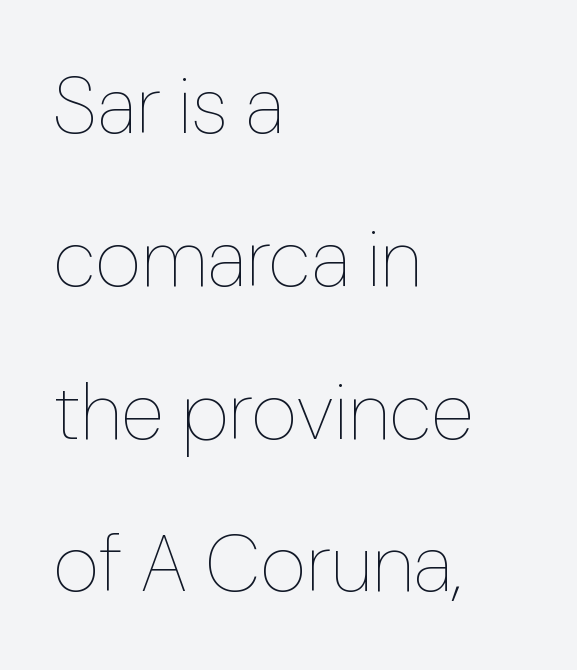
{"italic": "no", "bold": "no", "weight": "thin", "width": "normal", "stroke_contrast": "low", "x_height": "medium", "monospaced": "no", "underline": "no", "align": "left", "line_spacing": "loose", "line_spacing_ratio": 1.91, "letter_spacing": "normal", "letter_spacing_em": 0.0, "glyph_px": 80}
